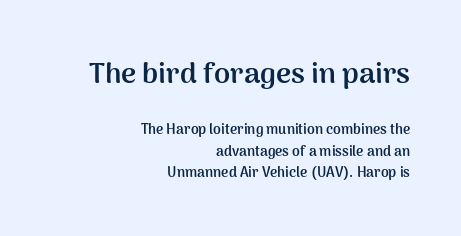
This rendering features lettering with no underline. These words are printed bold, with thick strokes throughout. Unlike italic type, these characters show no tilt at all. There is no visible air inserted between adjacent glyphs. The typesetter chose a ragged-left arrangement here. Successive baselines arrive at the customary interval.
